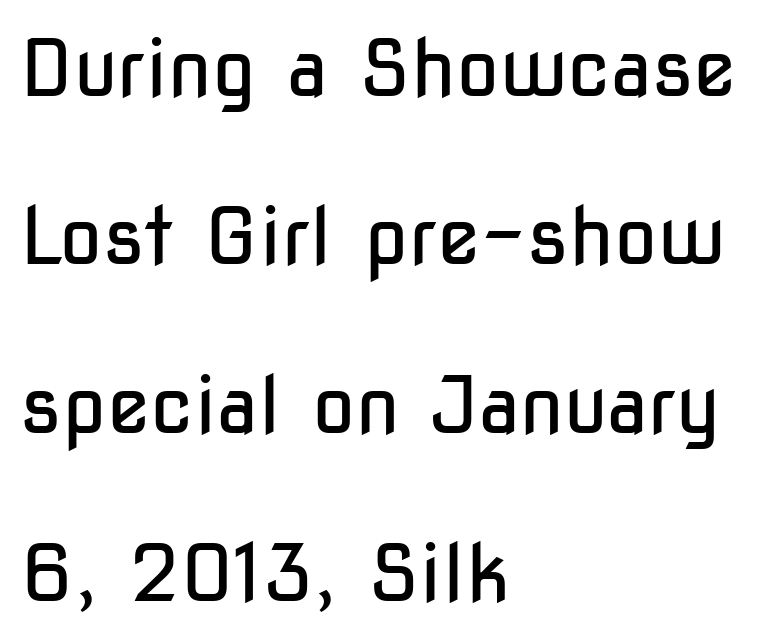
The image shows 79 px regular-weight, condensed sans-serif type, upright; set left-aligned, loose line spacing (2.13x), normal letter spacing, not underlined; low stroke contrast and a medium x-height.
